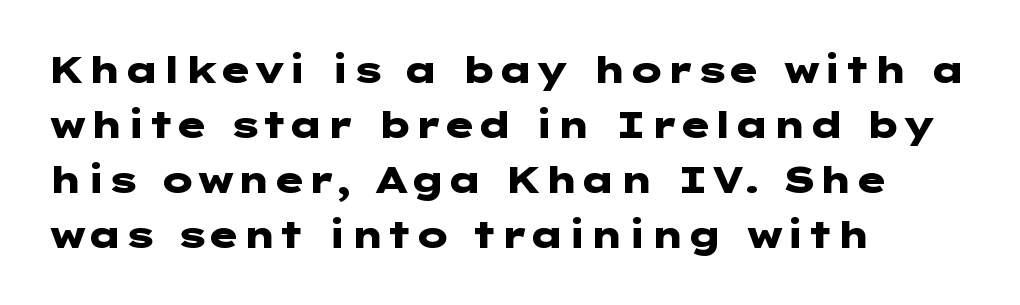
A typesetter would mark this as roman, not italic. Line spacing here is normal. This rendering features lettering with no underline. The ragged edge is on the right, which tells us the setting is flush left. The rendering shows plain stroke endings on the letterforms — a sans-serif design. Typesetter's note: full bold, strokes at maximum text heaviness.
